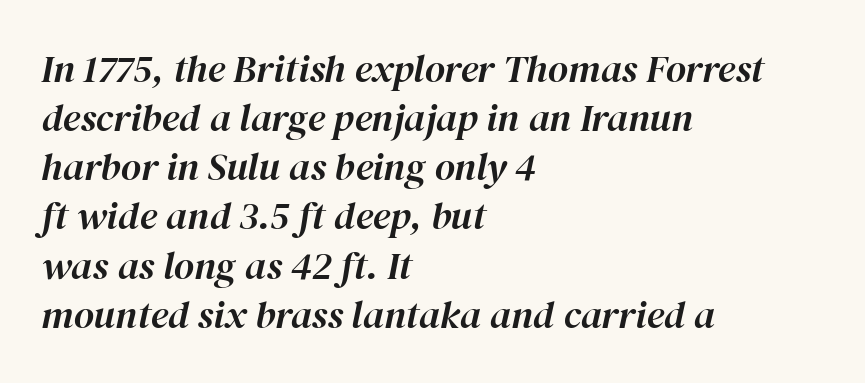
The strip under each line holds only bare page. If you measured baseline to baseline, you'd find a middling distance. When letters slant like this, we call the style italic. Each letter keeps its own natural width here, so spacing adapts to shape. There is no visible air inserted between adjacent glyphs.
